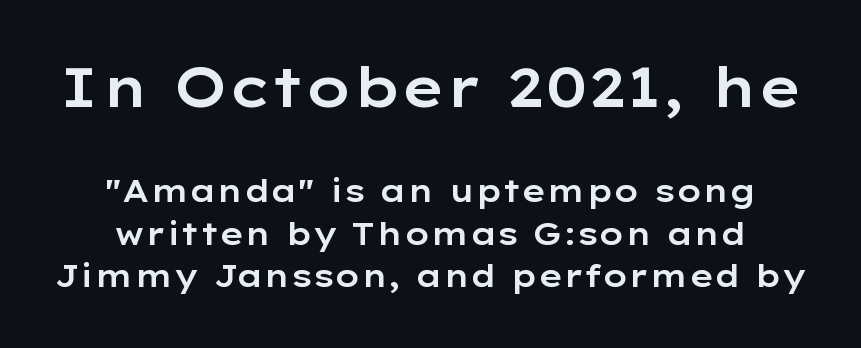
{"serif": "no", "italic": "no", "width": "wide", "stroke_contrast": "low", "x_height": "medium", "monospaced": "no", "underline": "no", "line_spacing": "normal", "line_spacing_ratio": 1.37, "letter_spacing": "normal", "letter_spacing_em": 0.0, "larger_block": "first", "size_ratio": 1.77, "glyph_px": 55}
